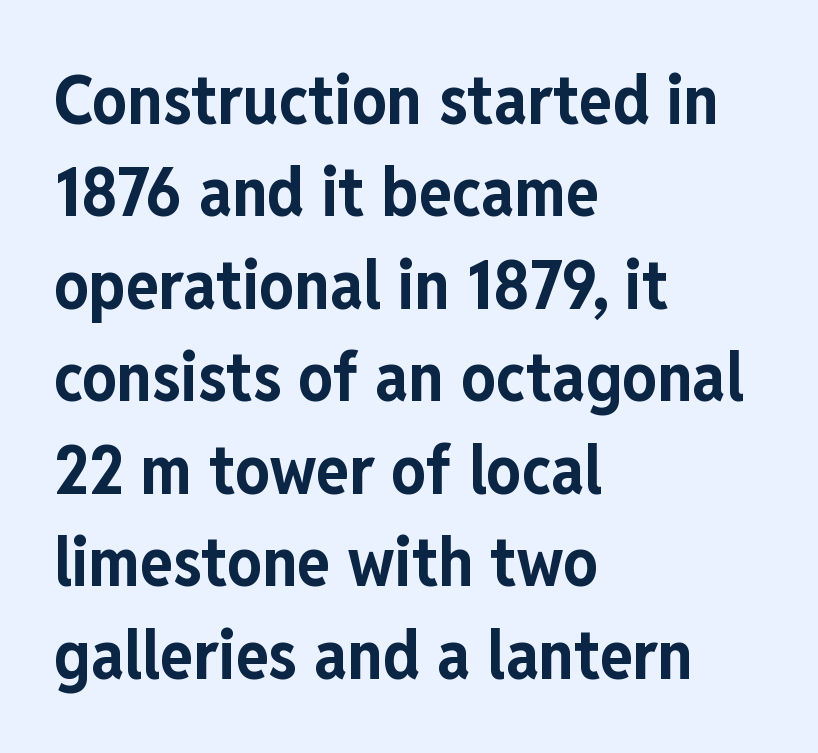
The space directly below the letters is spotless. The horizontal fit of the characters is conventional and even. Layout note: lines flush left. Note the varied advance widths — an 'i' is clearly narrower than an 'm'.
